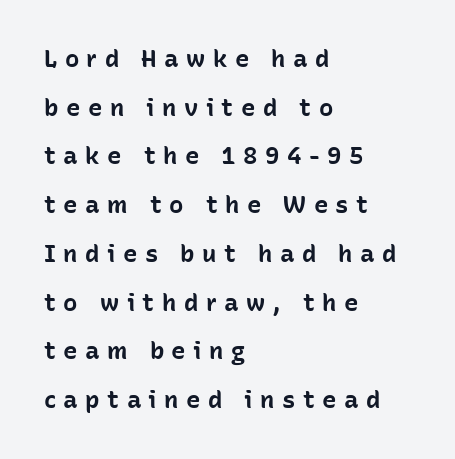
{"italic": "no", "bold": "yes", "underline": "no", "align": "left", "line_spacing": "loose", "line_spacing_ratio": 2.03, "letter_spacing": "wide", "letter_spacing_em": 0.31, "glyph_px": 24}
